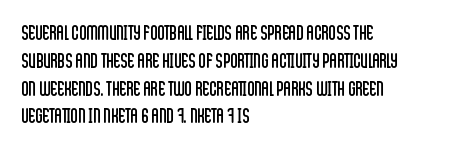
Q: Is the text bold? A: No.
Q: Is the text italic (slanted)? A: No, it is upright.
Q: Is the text underlined? A: No.
Q: How is the paragraph aligned? A: Left-aligned.
Q: Is the spacing between letters normal or unusually wide? A: Normal.
Q: Is the spacing between lines tight, normal or loose? A: Normal.
